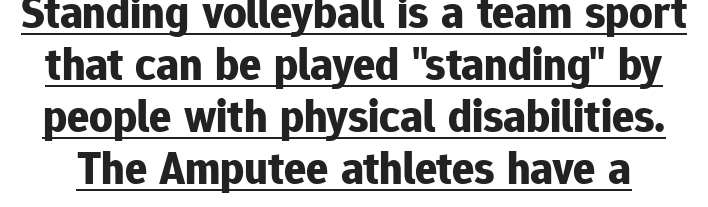
A typesetter would call this leading minimal, almost set solid. The letters stand upright; this is a roman face. These characters rest on top of a visible drawn line. Note the varied advance widths — an 'i' is clearly narrower than an 'm'. Regarding serifs, this sample does without them.
